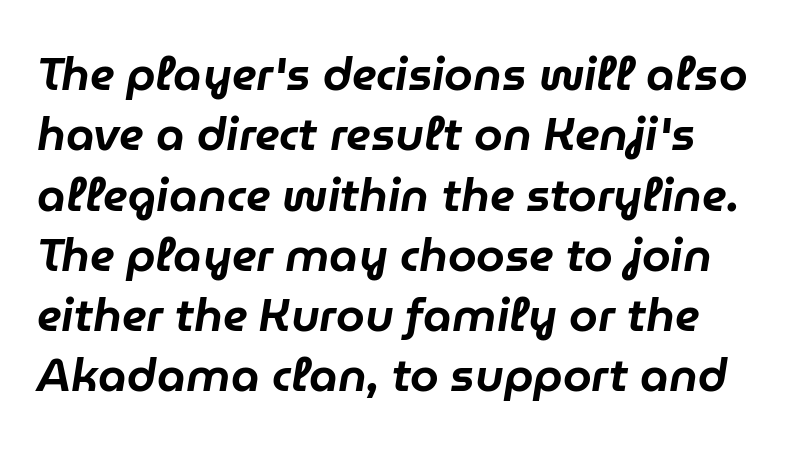
Notice how descenders clear the ascenders below comfortably — that's standard leading. A bare baseline throughout the passage. You could call the tracking neutral — neither tight nor loose. This is oblique type, the kind used for emphasis or titles.
